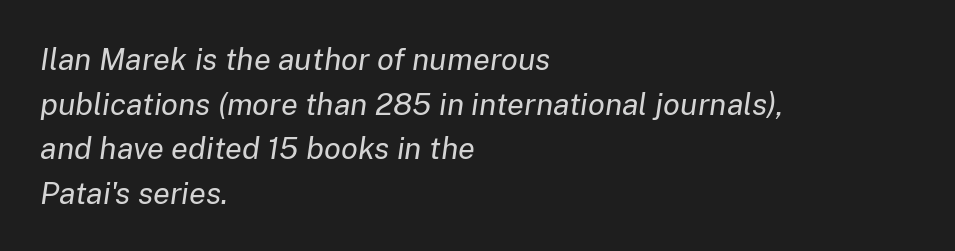
Q: Is the text bold? A: No.
Q: Is the text italic (slanted)? A: Yes, it leans right by about 8 degrees.
Q: Is the text underlined? A: No.
Q: How is the paragraph aligned? A: Left-aligned.
Q: Is the spacing between letters normal or unusually wide? A: Normal.
Q: Is the spacing between lines tight, normal or loose? A: Normal.
Q: Width (condensed, normal, or wide)? A: Normal.
Q: Stroke contrast? A: Low.
Q: x-height? A: Medium.
Q: Monospaced? A: No.
